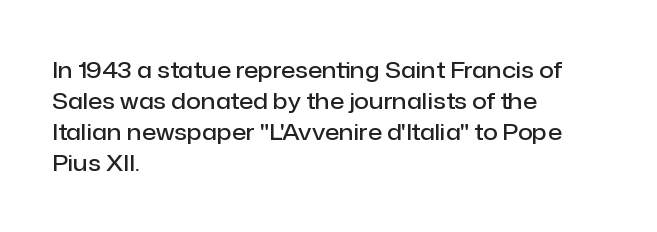
A bare baseline throughout the passage. The gaps between neighbouring characters are ordinary and unremarkable. These lines were composed using upright roman letters. Honestly, the row spacing looks completely unremarkable. In terms of weight, the rendering is demibold, just under bold. The typesetter chose a ragged-right arrangement here.
